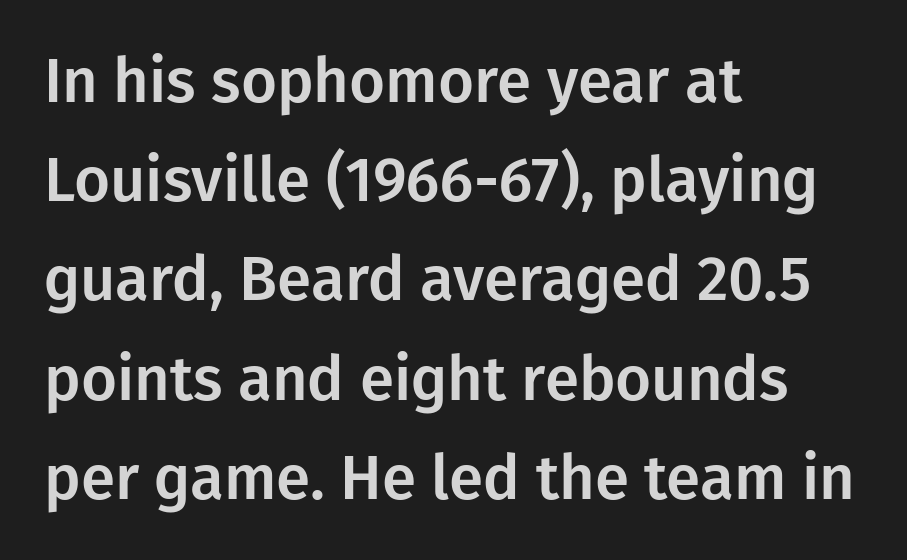
Q: Is the text italic (slanted)? A: No, it is upright.
Q: Is the typeface a serif or a sans-serif typeface? A: Sans-serif.
Q: Is the text underlined? A: No.
Q: How is the paragraph aligned? A: Left-aligned.
Q: Is the spacing between letters normal or unusually wide? A: Normal.
Q: Is the spacing between lines tight, normal or loose? A: Normal.
Q: Width (condensed, normal, or wide)? A: Normal.
Q: Stroke contrast? A: Low.
Q: x-height? A: Medium.
Q: Monospaced? A: No.
